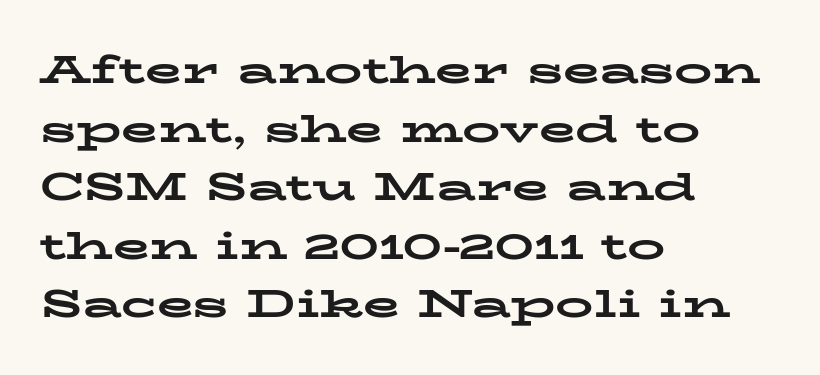
Q: Is the text bold? A: Yes.
Q: Is the text italic (slanted)? A: No, it is upright.
Q: Is the typeface a serif or a sans-serif typeface? A: Serif.
Q: Is the text underlined? A: No.
Q: How is the paragraph aligned? A: Left-aligned.
Q: Is the spacing between letters normal or unusually wide? A: Normal.
Q: Is the spacing between lines tight, normal or loose? A: Normal.
Q: Width (condensed, normal, or wide)? A: Wide.
Q: Stroke contrast? A: Low.
Q: x-height? A: Medium.
Q: Monospaced? A: No.
